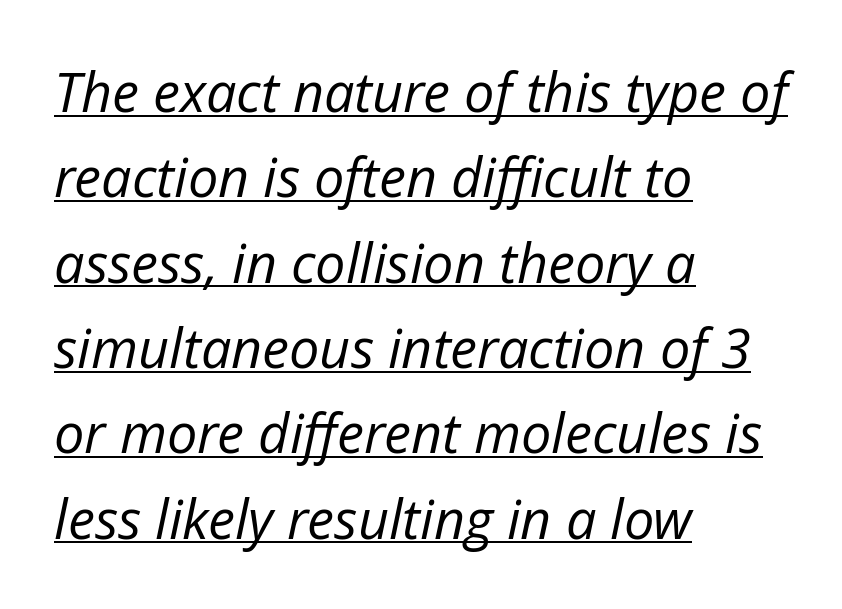
{"italic": "yes", "lean": "right", "slant_degrees": 12, "bold": "no", "weight": "regular", "width": "normal", "stroke_contrast": "low", "x_height": "medium", "monospaced": "no", "underline": "yes", "align": "left", "line_spacing": "normal", "line_spacing_ratio": 1.58, "letter_spacing": "normal", "letter_spacing_em": 0.0, "glyph_px": 54}
